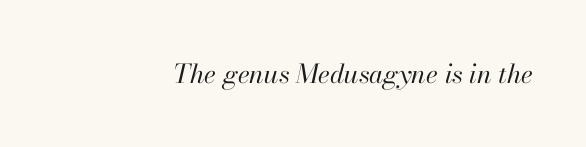
{"italic": "yes", "lean": "right", "slant_degrees": 13, "bold": "no", "underline": "no", "align": "right", "letter_spacing": "normal", "letter_spacing_em": 0.0, "glyph_px": 26}
